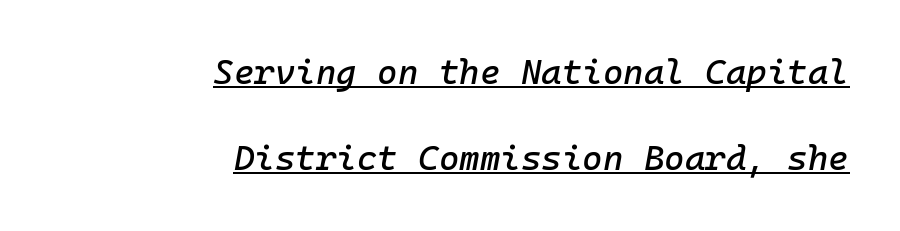
The image shows 35 px text type, italic (leaning right), monospaced; set right-aligned, loose line spacing (2.47x), normal letter spacing, underlined; low stroke contrast and a medium x-height.
